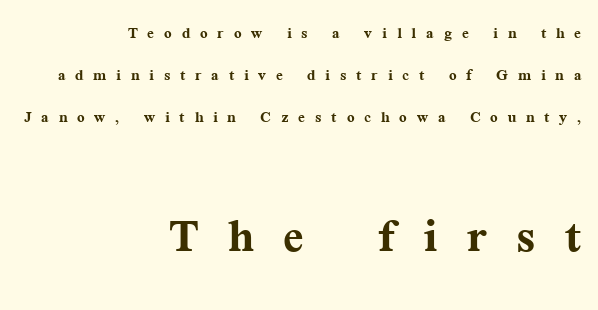
{"serif": "yes", "italic": "no", "bold": "yes", "weight": "semibold", "width": "normal", "stroke_contrast": "medium", "x_height": "medium", "monospaced": "no", "underline": "no", "align": "right", "line_spacing": "loose", "line_spacing_ratio": 2.09, "letter_spacing": "wide", "letter_spacing_em": 0.49, "larger_block": "second", "size_ratio": 3.0, "glyph_px": 60}
